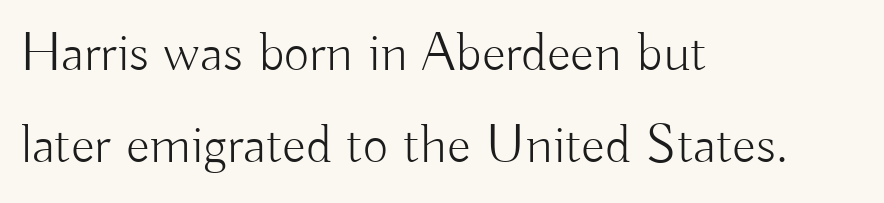
{"serif": "no", "italic": "no", "bold": "no", "weight": "light", "width": "normal", "stroke_contrast": "low", "x_height": "small", "monospaced": "no", "underline": "no", "align": "left", "line_spacing": "normal", "line_spacing_ratio": 1.68, "letter_spacing": "normal", "letter_spacing_em": 0.0, "glyph_px": 55}
